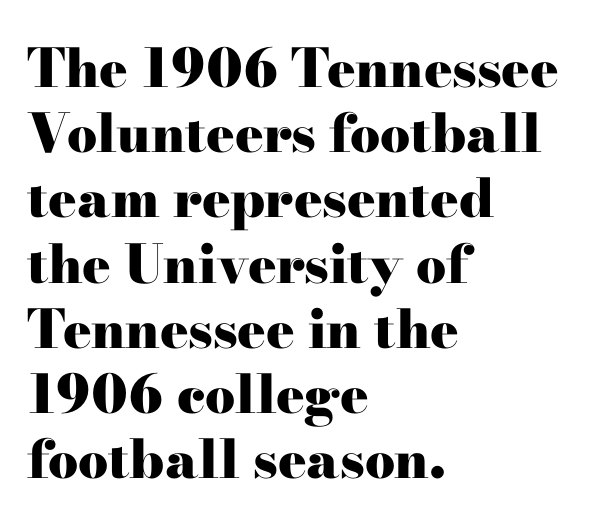
The image shows 53 px heavy, wide serif type, upright; set left-aligned, line spacing 1.23x, normal letter spacing, not underlined; high stroke contrast and a small x-height.
